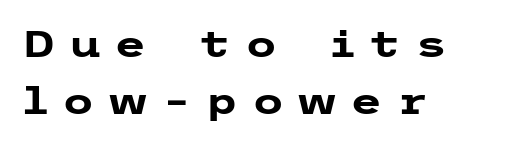
The image shows 37 px heavy, wide sans-serif type, upright; set left-aligned, normal line spacing (1.55x), unusually wide letter spacing (+0.36 em), not underlined; low stroke contrast and a medium x-height.
